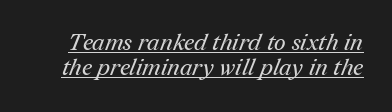
The image shows 23 px text type; set tight line spacing (1.1x), normal letter spacing, underlined.
